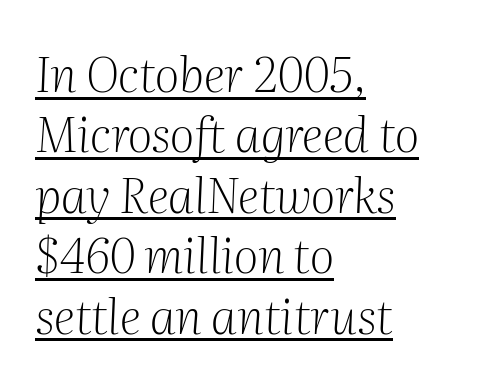
The typeface has the unassuming heft of standard copy or less. When letters slant like this, we call the style italic. Quick note: underline on. If you drew a ruler down the left edge, every line would touch it. Note the varied advance widths — an 'i' is clearly narrower than an 'm'. Default kerning and tracking; the words read as compact shapes.
